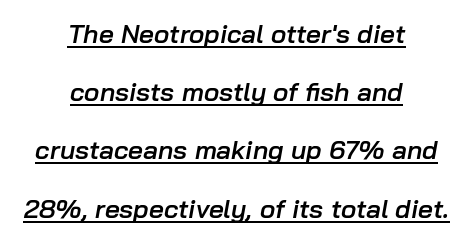
{"italic": "yes", "lean": "right", "slant_degrees": 10, "bold": "semi", "underline": "yes", "align": "center", "line_spacing": "loose", "line_spacing_ratio": 2.24, "letter_spacing": "normal", "letter_spacing_em": 0.0, "glyph_px": 26}
